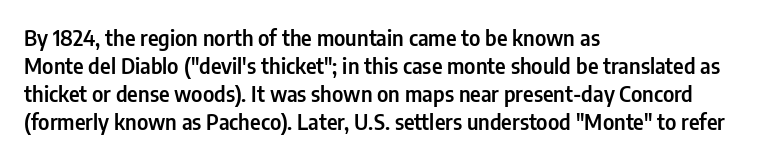
Q: Is the text italic (slanted)? A: No, it is upright.
Q: Is the text underlined? A: No.
Q: How is the paragraph aligned? A: Left-aligned.
Q: Is the spacing between letters normal or unusually wide? A: Normal.
Q: Is the spacing between lines tight, normal or loose? A: Normal.
